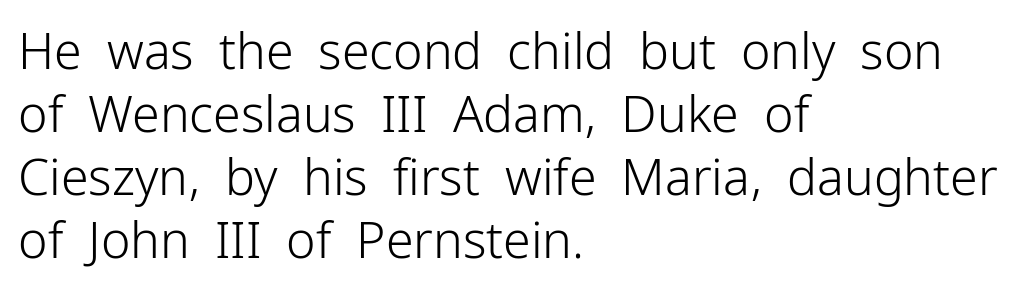
{"serif": "no", "italic": "no", "bold": "no", "weight": "light", "width": "normal", "stroke_contrast": "low", "x_height": "medium", "monospaced": "no", "underline": "no", "align": "left", "line_spacing": "normal", "line_spacing_ratio": 1.26, "letter_spacing": "normal", "letter_spacing_em": 0.0, "glyph_px": 50}
